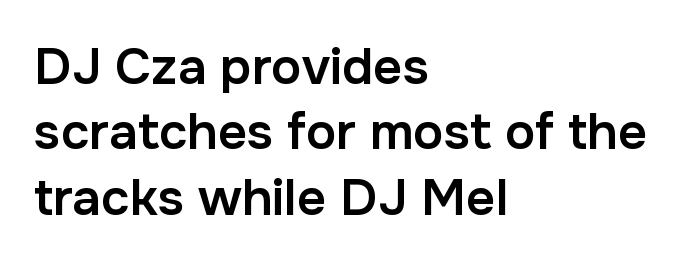
{"serif": "no", "italic": "no", "bold": "semi", "weight": "semibold", "width": "normal", "stroke_contrast": "low", "x_height": "medium", "monospaced": "no", "underline": "no", "align": "left", "line_spacing": "normal", "line_spacing_ratio": 1.28, "letter_spacing": "normal", "letter_spacing_em": 0.0, "glyph_px": 51}
